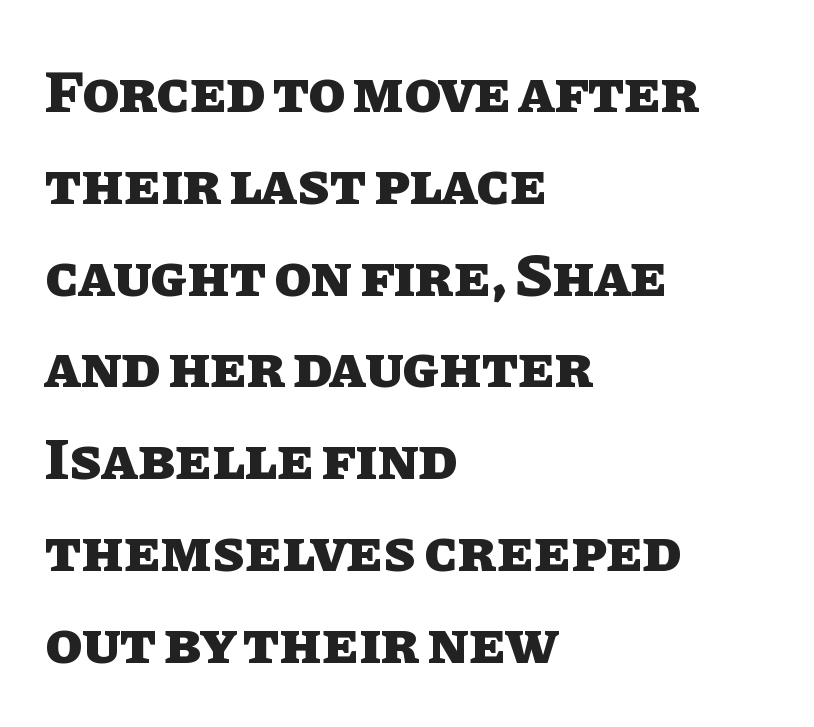
{"italic": "no", "bold": "yes", "weight": "heavy", "width": "normal", "stroke_contrast": "low", "x_height": "large", "monospaced": "no", "underline": "no", "align": "left", "line_spacing": "normal", "line_spacing_ratio": 1.53, "letter_spacing": "normal", "letter_spacing_em": 0.0, "glyph_px": 60}
